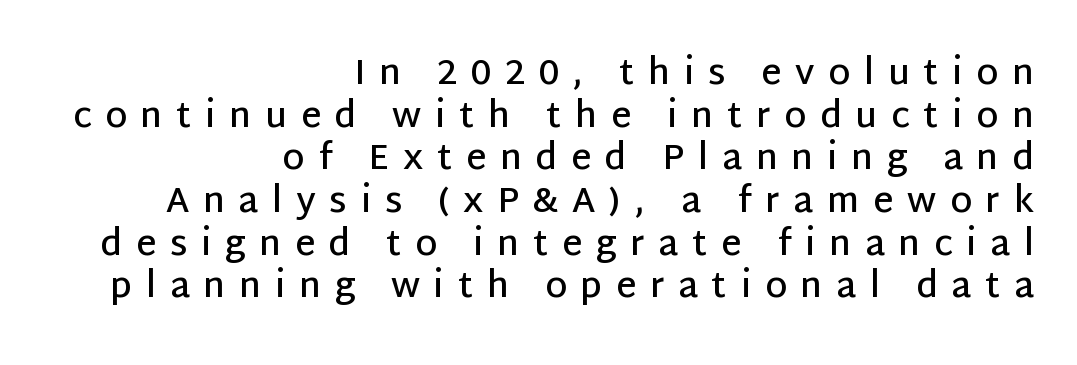
Does extra space separate the letters? Yes, quite a lot of it. The area under the type is left untouched. You could not count columns in this text — the font is proportionally spaced. A semibold gives these letters moderate extra thickness, short of bold. Teacher's note: observe the even right margin — that is flush-right alignment.
